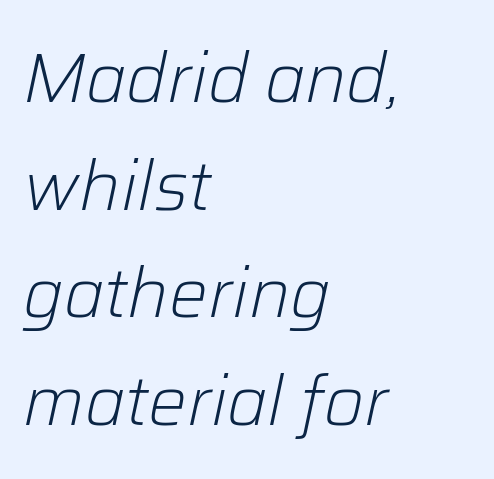
Q: Is the text bold? A: No.
Q: Is the text italic (slanted)? A: Yes, it leans right by about 12 degrees.
Q: Is the text underlined? A: No.
Q: How is the paragraph aligned? A: Left-aligned.
Q: Is the spacing between letters normal or unusually wide? A: Normal.
Q: Is the spacing between lines tight, normal or loose? A: Normal.
Q: Width (condensed, normal, or wide)? A: Normal.
Q: Stroke contrast? A: Low.
Q: x-height? A: Medium.
Q: Monospaced? A: No.
